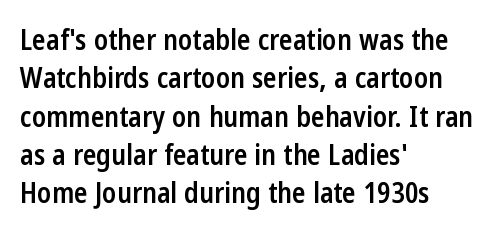
The designer left line spacing at the default. Nope, no serifs anywhere on these letters. Anything drawn beneath the words? Only blank space. Tracking value appears to be zero — textbook default spacing. Note the varied advance widths — an 'i' is clearly narrower than an 'm'.
